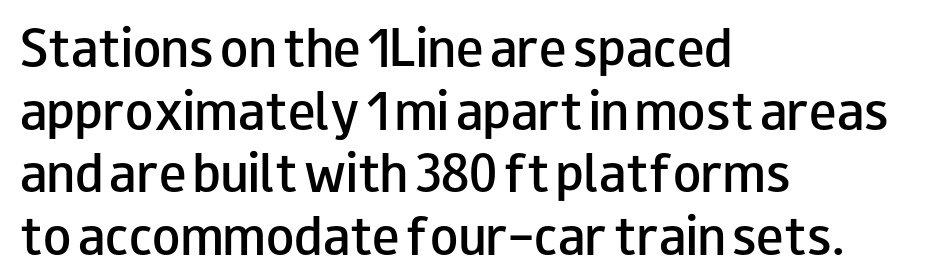
The characters display no serif detailing; their extremities are plain. Regular leading. Is this a fixed-width face? No — the glyphs have proportional, varying widths. Moderately thickened strokes mark this as semibold type. A clean baseline with only descenders dipping below it. The specimen reads as upright at a glance.
